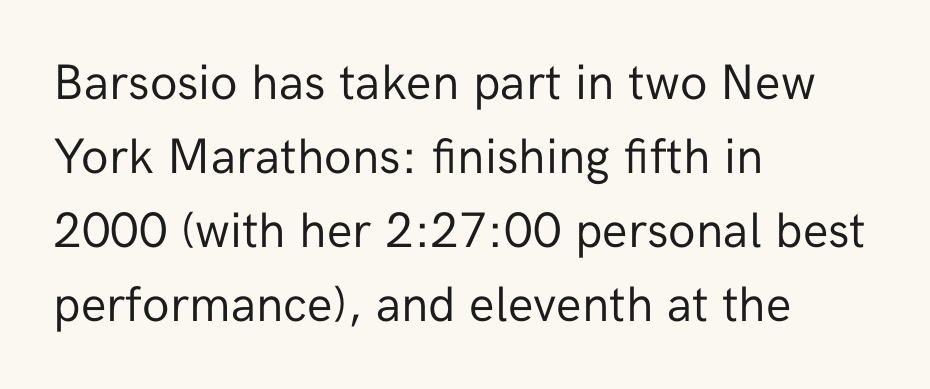
The image shows 50 px regular-weight sans-serif type, upright; set left-aligned, normal line spacing (1.48x), normal letter spacing, not underlined; low stroke contrast and a medium x-height.
